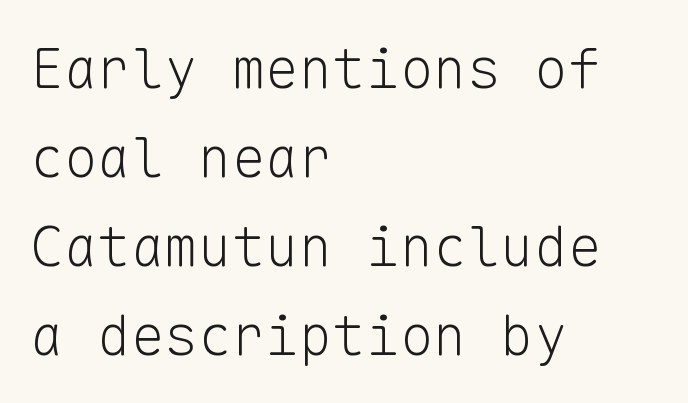
Q: Is the text bold? A: No.
Q: Is the text italic (slanted)? A: No, it is upright.
Q: Is the typeface a serif or a sans-serif typeface? A: Sans-serif.
Q: Is the text underlined? A: No.
Q: How is the paragraph aligned? A: Left-aligned.
Q: Is the spacing between letters normal or unusually wide? A: Normal.
Q: Is the spacing between lines tight, normal or loose? A: Normal.
Q: Width (condensed, normal, or wide)? A: Normal.
Q: Stroke contrast? A: Low.
Q: x-height? A: Medium.
Q: Monospaced? A: Yes.
